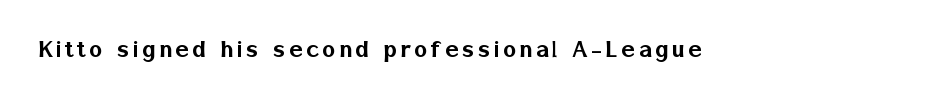
Character widths vary here, with narrow letters taking less room than wide ones. Each row of text sits above clean, open space. A typesetter would label this face a sans. Designer's note — italics off, roman on.
